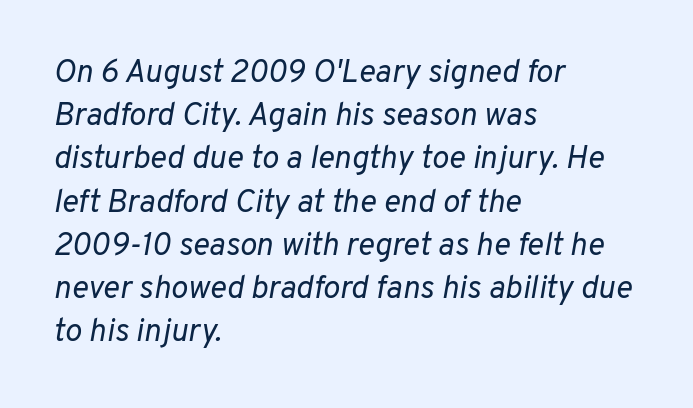
Is the stroke heavy? The answer is a plain regular-or-lighter. Is the block centered? No — it sits flush against the left margin. This sample uses plain, unmodified letter spacing. Has an underline been added? It has not.
